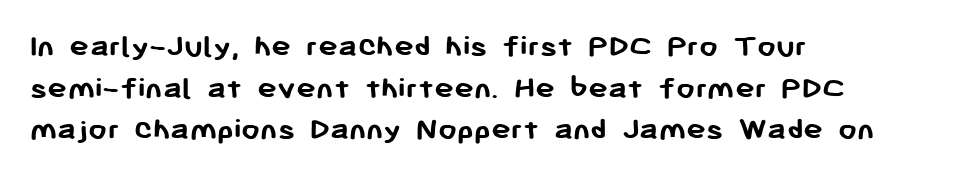
Q: Is the text bold? A: Yes.
Q: Is the text italic (slanted)? A: No, it is upright.
Q: Is the typeface a serif or a sans-serif typeface? A: Sans-serif.
Q: Is the text underlined? A: No.
Q: How is the paragraph aligned? A: Left-aligned.
Q: Is the spacing between letters normal or unusually wide? A: Normal.
Q: Is the spacing between lines tight, normal or loose? A: Normal.
Q: Width (condensed, normal, or wide)? A: Normal.
Q: Stroke contrast? A: Low.
Q: x-height? A: Medium.
Q: Monospaced? A: No.
